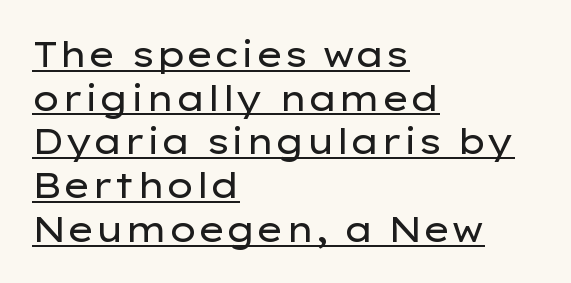
In terms of posture, this sample is upright. You could call the tracking neutral — neither tight nor loose. Regarding serifs, this sample does without them. Does the leading feel generous? No, just average.
